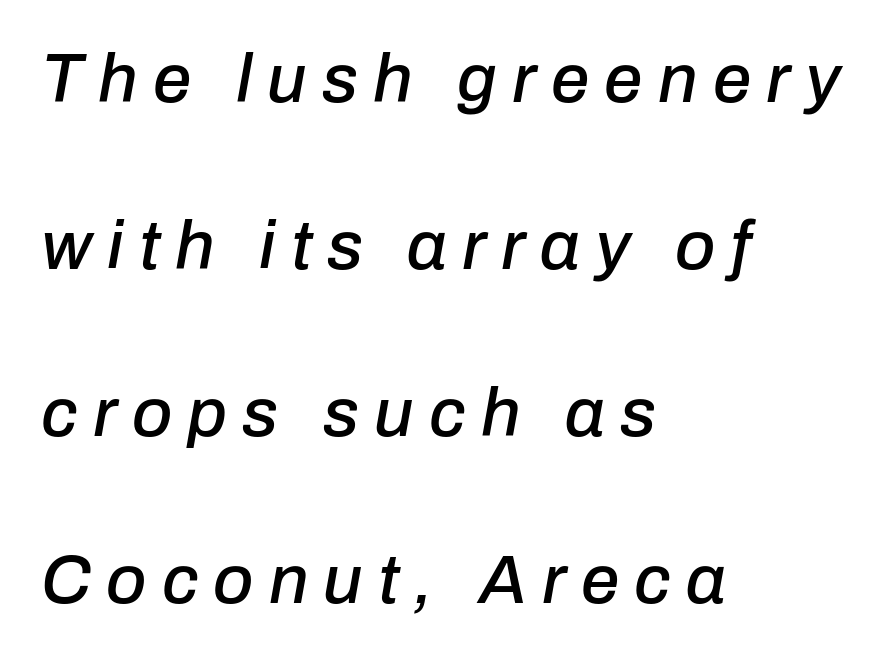
Q: Is the text italic (slanted)? A: Yes, it leans right by about 10 degrees.
Q: Is the text underlined? A: No.
Q: How is the paragraph aligned? A: Left-aligned.
Q: Is the spacing between letters normal or unusually wide? A: Unusually wide.
Q: Is the spacing between lines tight, normal or loose? A: Loose.
Q: Width (condensed, normal, or wide)? A: Normal.
Q: Stroke contrast? A: Low.
Q: x-height? A: Medium.
Q: Monospaced? A: No.
